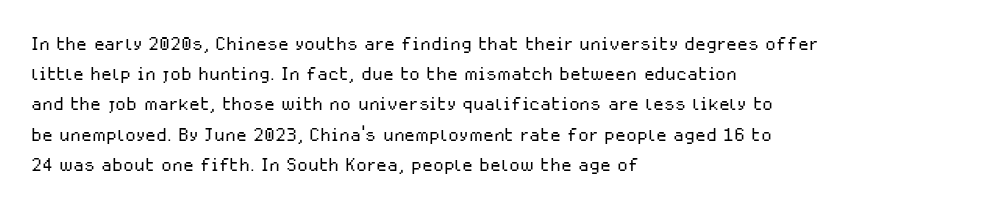
The image shows 25 px text type, upright; set left-aligned, line spacing 1.21x, normal letter spacing, not underlined.
